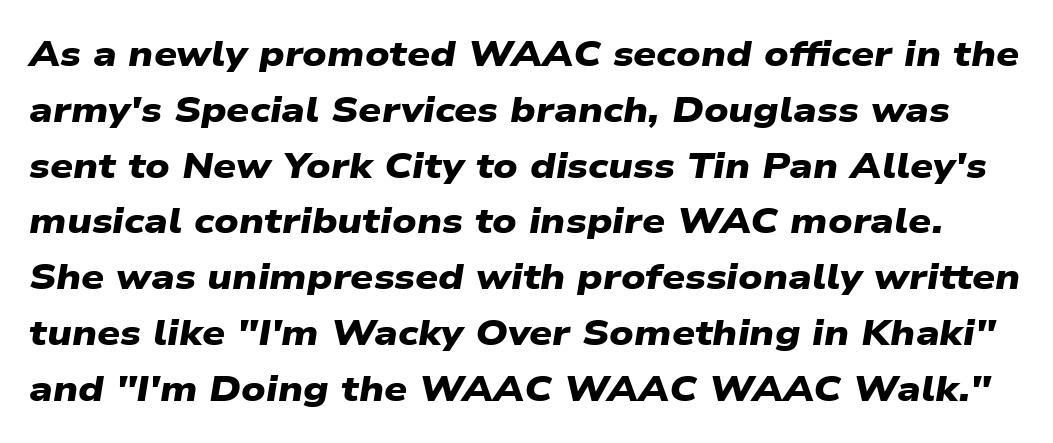
{"serif": "no", "bold": "yes", "weight": "heavy", "width": "wide", "stroke_contrast": "low", "x_height": "medium", "monospaced": "no", "underline": "no", "line_spacing": "normal", "line_spacing_ratio": 1.55, "letter_spacing": "normal", "letter_spacing_em": 0.0, "glyph_px": 36}
